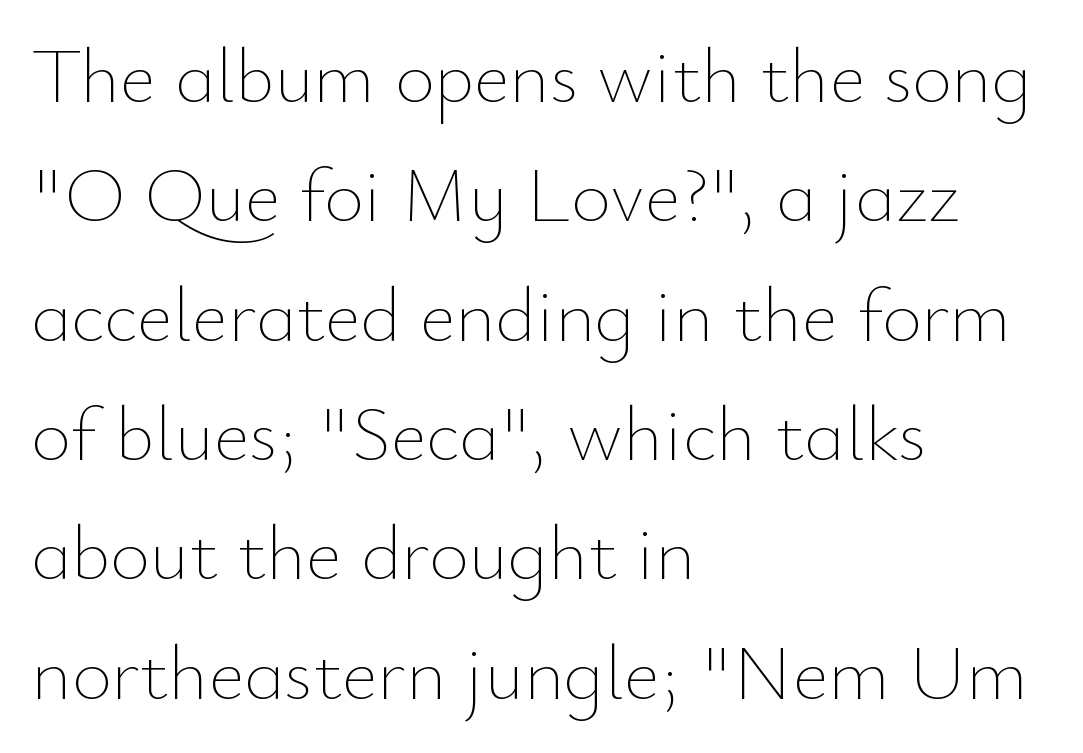
{"italic": "no", "bold": "no", "weight": "thin", "width": "normal", "stroke_contrast": "low", "x_height": "small", "monospaced": "no", "underline": "no", "align": "left", "line_spacing": "normal", "line_spacing_ratio": 1.55, "letter_spacing": "normal", "letter_spacing_em": 0.0, "glyph_px": 77}
